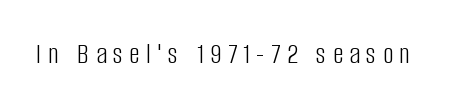
Q: Is the text bold? A: No.
Q: Is the text italic (slanted)? A: No, it is upright.
Q: Is the typeface a serif or a sans-serif typeface? A: Sans-serif.
Q: Is the text underlined? A: No.
Q: Is the spacing between letters normal or unusually wide? A: Unusually wide.
Q: Width (condensed, normal, or wide)? A: Condensed.
Q: Stroke contrast? A: Low.
Q: x-height? A: Large.
Q: Monospaced? A: No.
